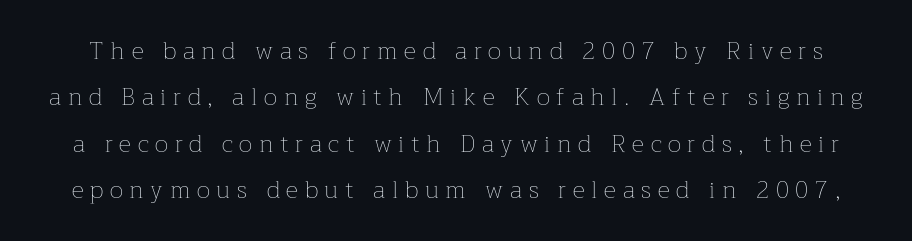
Q: Is the text bold? A: No.
Q: Is the text italic (slanted)? A: No, it is upright.
Q: Is the text underlined? A: No.
Q: Is the spacing between letters normal or unusually wide? A: Unusually wide.
Q: Is the spacing between lines tight, normal or loose? A: Loose.
